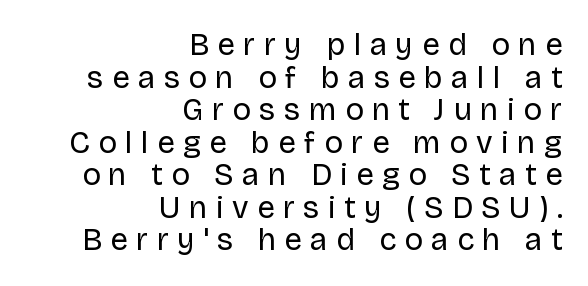
{"serif": "no", "italic": "no", "bold": "no", "weight": "regular", "width": "normal", "stroke_contrast": "low", "x_height": "large", "monospaced": "no", "underline": "no", "align": "right", "line_spacing": "tight", "line_spacing_ratio": 1.05, "letter_spacing": "wide", "letter_spacing_em": 0.27, "glyph_px": 31}
